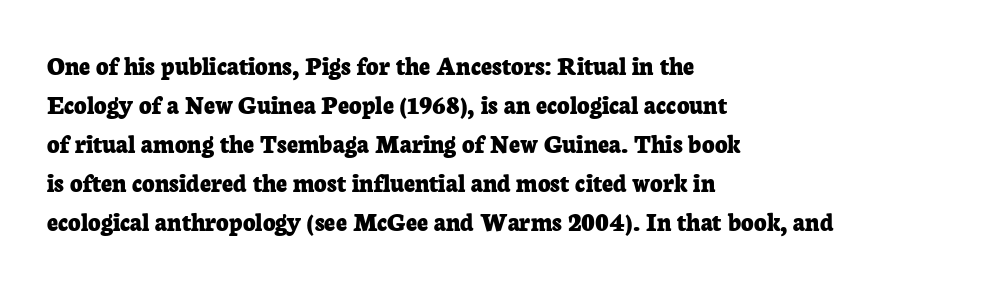
{"italic": "no", "bold": "yes", "underline": "no", "align": "left", "line_spacing": "normal", "line_spacing_ratio": 1.44, "letter_spacing": "normal", "letter_spacing_em": 0.0, "glyph_px": 27}
